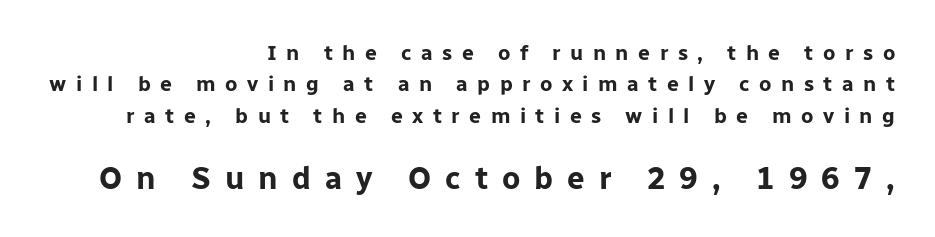
{"serif": "no", "italic": "no", "bold": "yes", "weight": "bold", "width": "normal", "stroke_contrast": "low", "x_height": "medium", "monospaced": "no", "underline": "no", "align": "right", "line_spacing": "normal", "line_spacing_ratio": 1.49, "letter_spacing": "wide", "letter_spacing_em": 0.45, "larger_block": "second", "size_ratio": 1.48, "glyph_px": 31}
